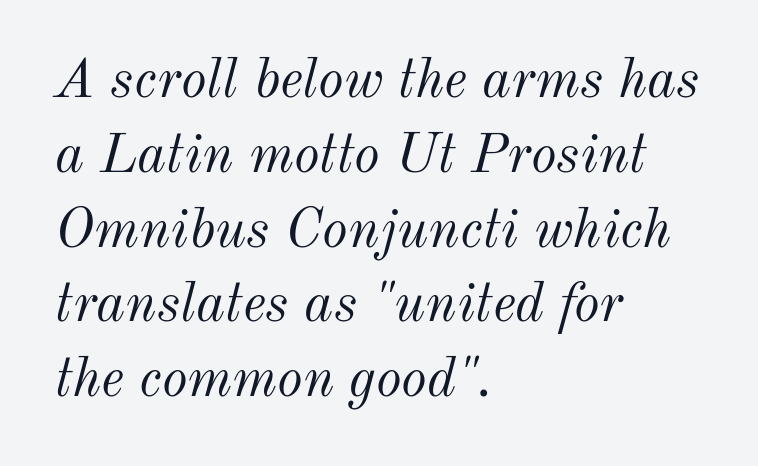
The image shows 55 px light type, italic (leaning right); set left-aligned, normal line spacing (1.36x), normal letter spacing, not underlined; medium stroke contrast and a small x-height.
